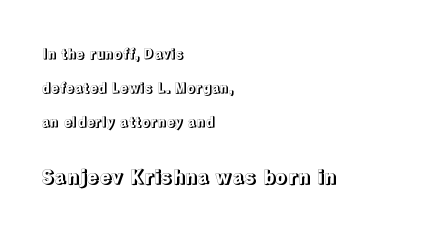
The axis of the letterforms is exactly vertical. This rendering leaves character spacing at its baseline value. Top chunk: small. Bottom chunk: large. Vertical spacing — loose. The gap between lines stays unmarked.
